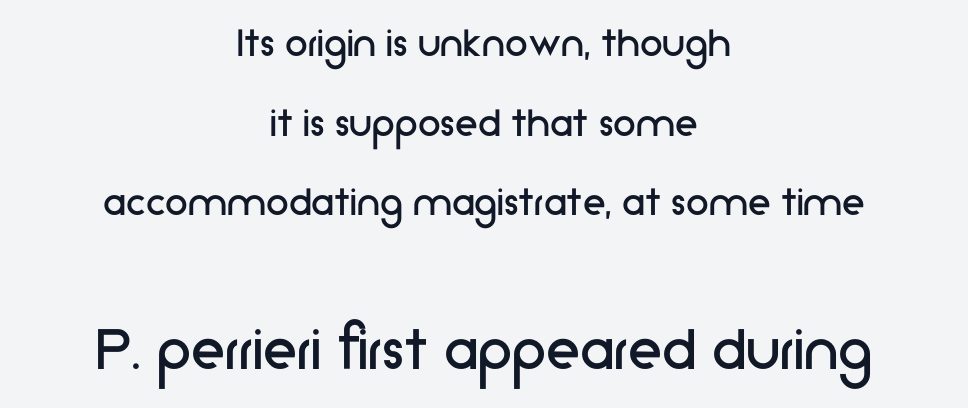
Q: Is the text bold? A: No.
Q: Is the text italic (slanted)? A: No, it is upright.
Q: Is the typeface a serif or a sans-serif typeface? A: Sans-serif.
Q: Is the text underlined? A: No.
Q: How is the paragraph aligned? A: Centered.
Q: Is the spacing between letters normal or unusually wide? A: Normal.
Q: Which block of text is set in a larger size, the first (top) or the second (bottom)? A: The second (bottom) one.
Q: Width (condensed, normal, or wide)? A: Normal.
Q: Stroke contrast? A: Low.
Q: x-height? A: Medium.
Q: Monospaced? A: No.
